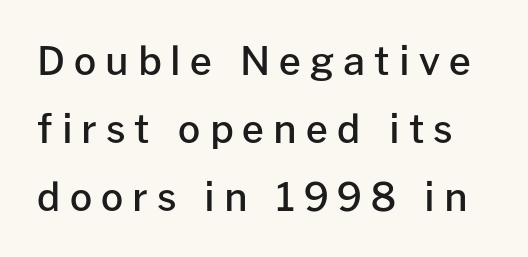
Someone cranked the tracking dial way up on this one. Spacing verdict: proportional, widths tailored to each character. Glance below the letters and you will spot only blank space. The letters stand upright; this is a roman face.
